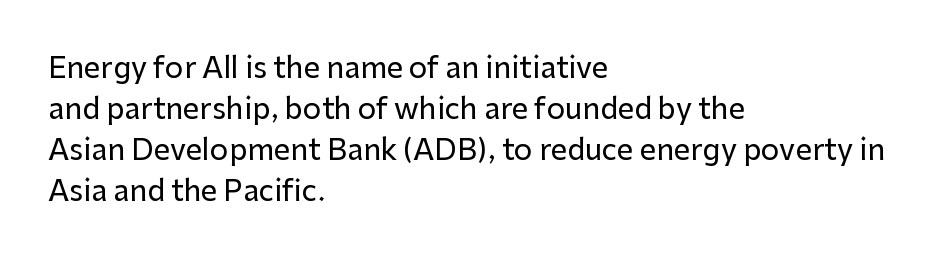
The image shows 29 px sans-serif type, upright; set left-aligned, normal line spacing (1.41x), normal letter spacing, not underlined; low stroke contrast and a medium x-height.
